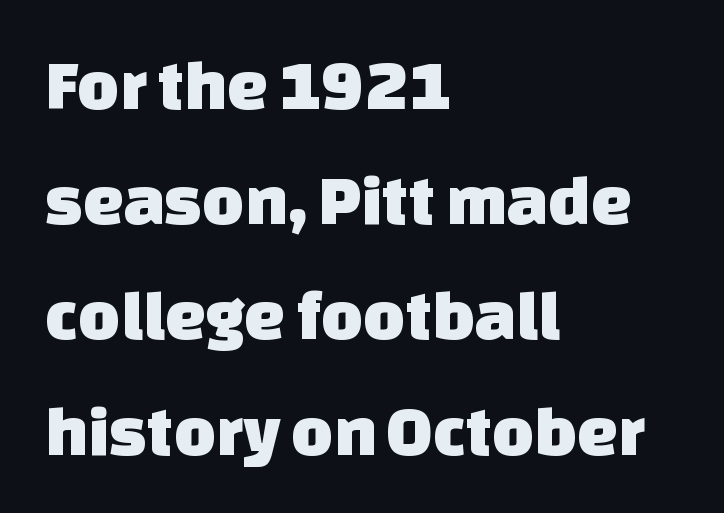
Each row of text sits above clean, open space. This rendering employs a face without finishing strokes, i.e., a sans-serif. The setting favours the left margin, as ordinary paragraphs usually do. A normal amount of white space separates one row of letters from the next. Varying glyph widths throughout — classic text-font behaviour.
